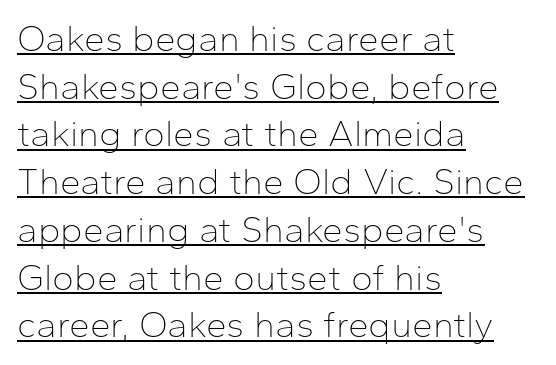
Compared with a typical body face, this is equally light or lighter still. The passage shown stacks its lines at a standard gap. This rendering uses left alignment, leaving the right contour irregular. Glance below the letters and you will spot a drawn line. These lines were composed using upright roman letters. In terms of letterspacing, this is plain default setting.
